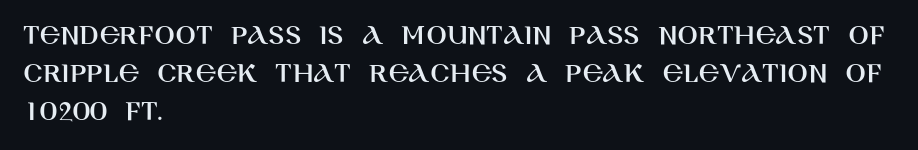
The rendering uses a moderate line-height, typical for paragraphs. Descenders are the only things crossing below the line. The type family on display is of the sans-serif kind. Proportional: the letters do not fall into vertical columns. Every character sits straight up, as roman type does. The gaps between neighbouring characters are ordinary and unremarkable.
